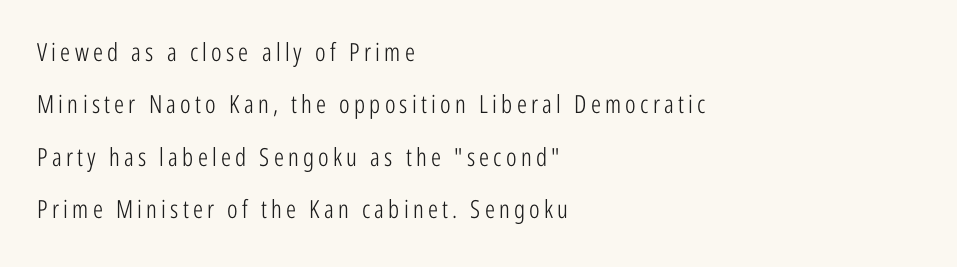
{"italic": "no", "bold": "no", "underline": "no", "align": "left", "line_spacing": "loose", "line_spacing_ratio": 2.1, "glyph_px": 25}
